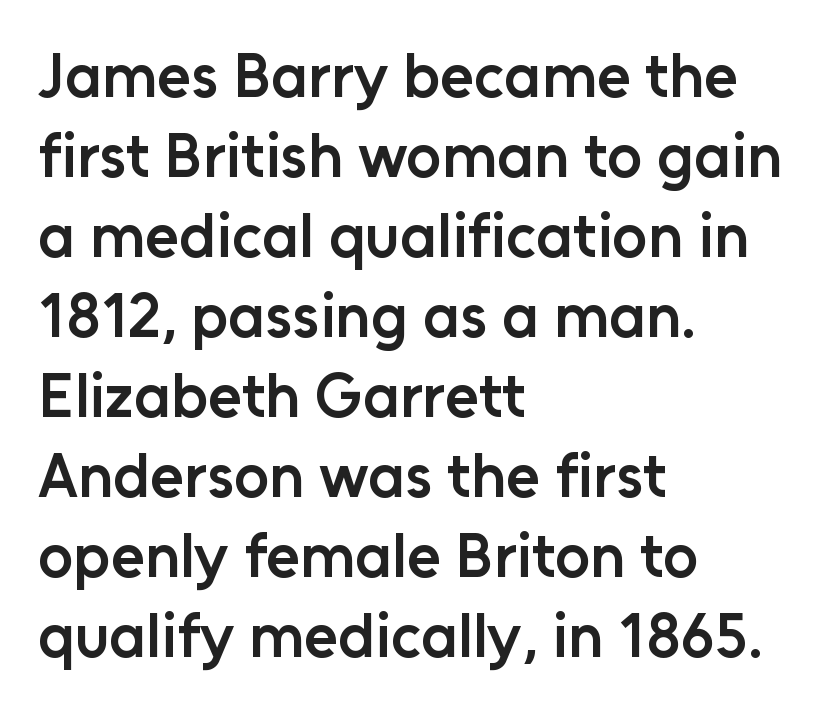
Q: Is the text bold? A: Semi-bold.
Q: Is the text italic (slanted)? A: No, it is upright.
Q: Is the typeface a serif or a sans-serif typeface? A: Sans-serif.
Q: Is the text underlined? A: No.
Q: How is the paragraph aligned? A: Left-aligned.
Q: Is the spacing between letters normal or unusually wide? A: Normal.
Q: Is the spacing between lines tight, normal or loose? A: Normal.
Q: Width (condensed, normal, or wide)? A: Normal.
Q: Stroke contrast? A: Low.
Q: x-height? A: Medium.
Q: Monospaced? A: No.
